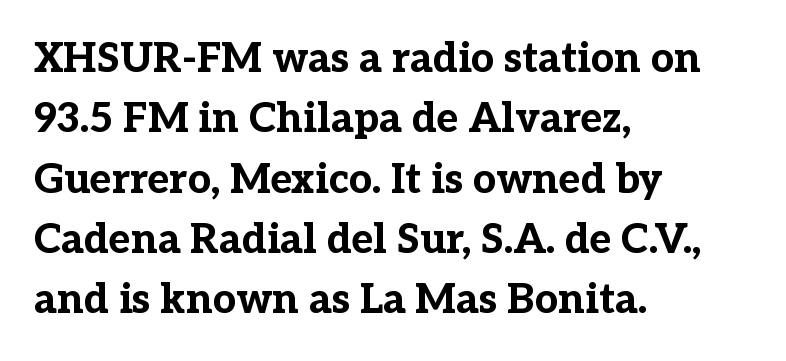
Q: Is the text bold? A: Yes.
Q: Is the text italic (slanted)? A: No, it is upright.
Q: Is the typeface a serif or a sans-serif typeface? A: Serif.
Q: Is the text underlined? A: No.
Q: How is the paragraph aligned? A: Left-aligned.
Q: Is the spacing between letters normal or unusually wide? A: Normal.
Q: Is the spacing between lines tight, normal or loose? A: Normal.
Q: Width (condensed, normal, or wide)? A: Normal.
Q: Stroke contrast? A: Low.
Q: x-height? A: Medium.
Q: Monospaced? A: No.
